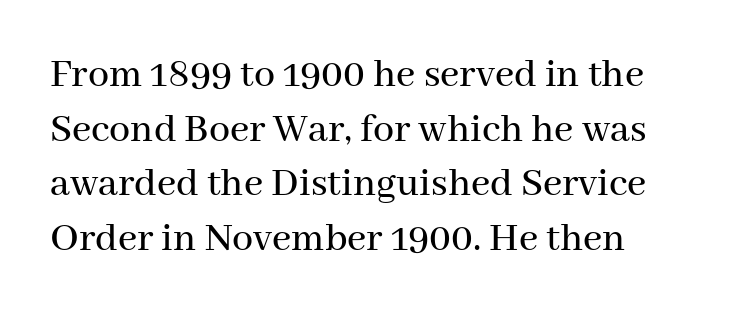
{"serif": "yes", "italic": "no", "width": "normal", "stroke_contrast": "medium", "x_height": "medium", "monospaced": "no", "underline": "no", "align": "left", "line_spacing": "normal", "line_spacing_ratio": 1.3, "letter_spacing": "normal", "letter_spacing_em": 0.0, "glyph_px": 42}
